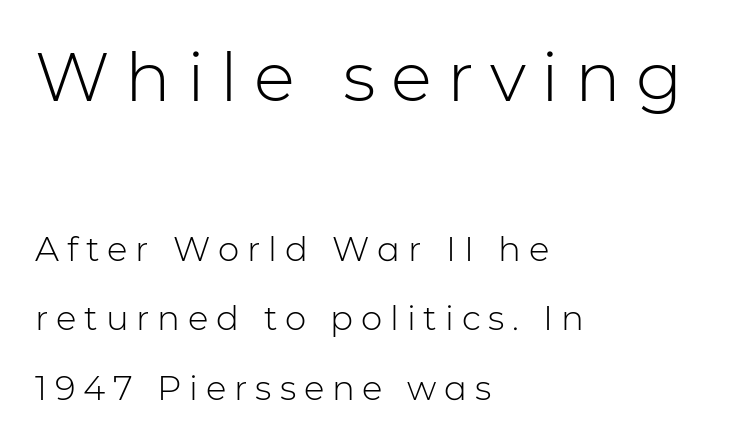
The image shows 68 px light sans-serif type, upright; set left-aligned, loose line spacing (2.04x), unusually wide letter spacing (+0.23 em), not underlined; the first (top) block is 2.0x larger; low stroke contrast and a medium x-height.
